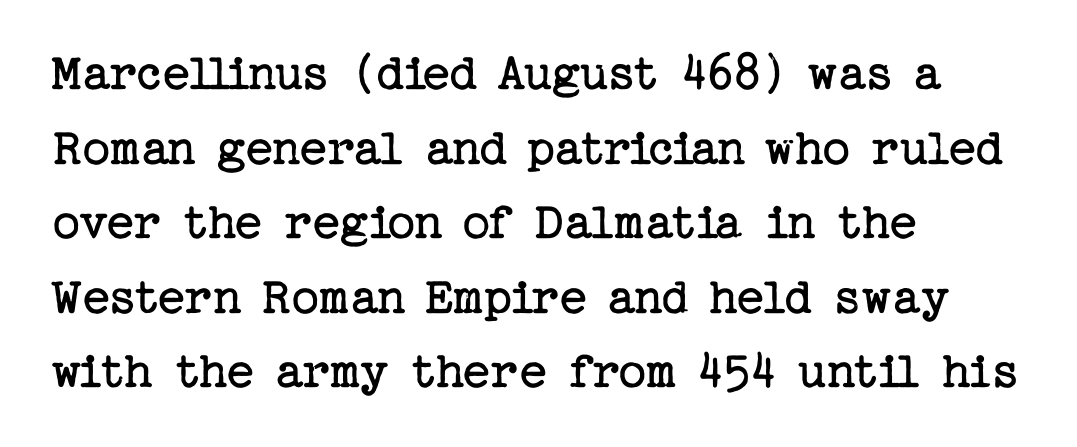
Old-style or modern, the face here clearly has serifs. These glyphs show unthickened strokes, regular width or finer. Bare-footed words on every line. Spacing between characters is what you'd get straight out of the box.
